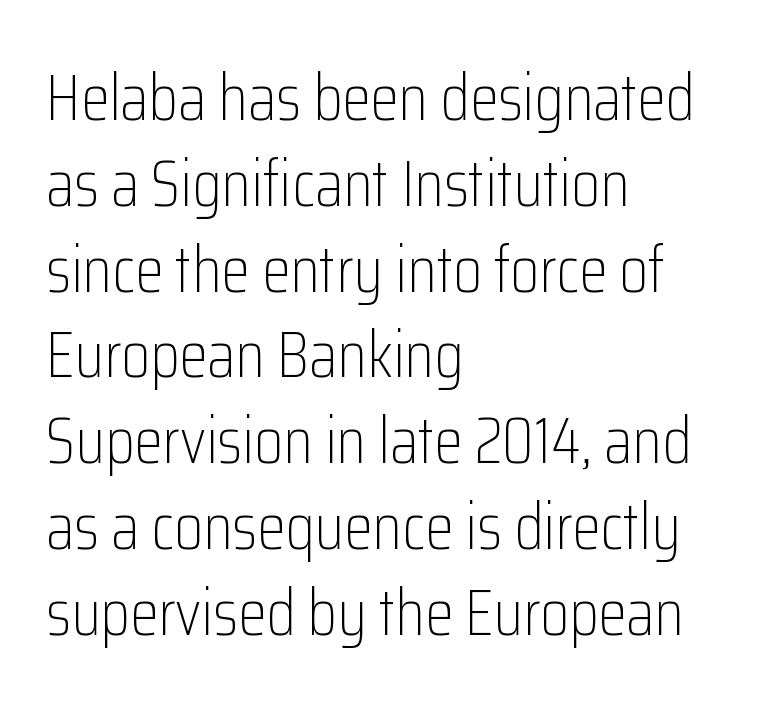
The letters advance in unequal steps, a hallmark of proportional type. Style check: upright. Are there feet on the stems? There aren't — it's a sans. The leading is moderate, giving the passage an even texture.
